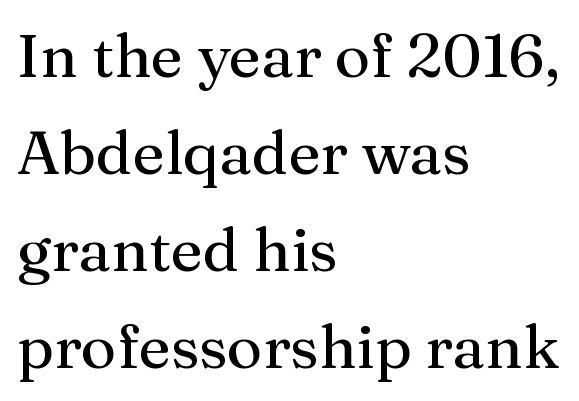
{"serif": "yes", "italic": "no", "width": "normal", "stroke_contrast": "medium", "x_height": "medium", "monospaced": "no", "underline": "no", "align": "left", "line_spacing": "normal", "line_spacing_ratio": 1.59, "letter_spacing": "normal", "letter_spacing_em": 0.0, "glyph_px": 61}
